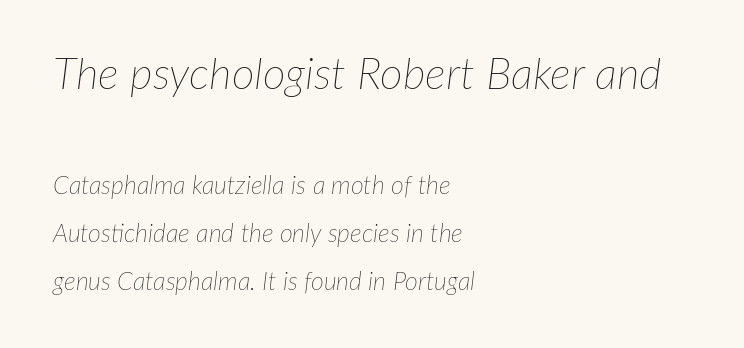
Q: Is the text bold? A: No.
Q: Is the text italic (slanted)? A: Yes, it leans right by about 7 degrees.
Q: Is the text underlined? A: No.
Q: How is the paragraph aligned? A: Left-aligned.
Q: Is the spacing between letters normal or unusually wide? A: Normal.
Q: Is the spacing between lines tight, normal or loose? A: Loose.
Q: Which block of text is set in a larger size, the first (top) or the second (bottom)? A: The first (top) one.
Q: Width (condensed, normal, or wide)? A: Normal.
Q: Stroke contrast? A: Low.
Q: x-height? A: Medium.
Q: Monospaced? A: No.
